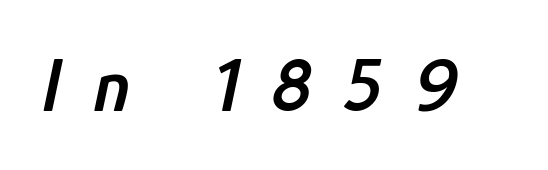
Style check: oblique. Does extra space separate the letters? Yes, quite a lot of it. These lines are rendered in a variable-pitch font. Clear beneath every line of the passage. Its strokes are somewhat broadened, the hallmark of semibold type.
